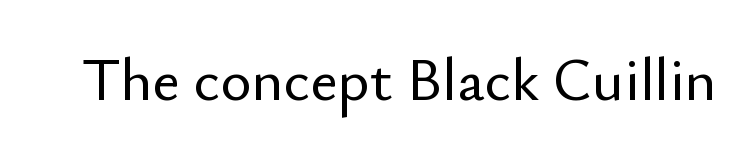
{"serif": "no", "italic": "no", "width": "normal", "stroke_contrast": "low", "x_height": "small", "monospaced": "no", "underline": "no", "letter_spacing": "normal", "letter_spacing_em": 0.0, "glyph_px": 60}
